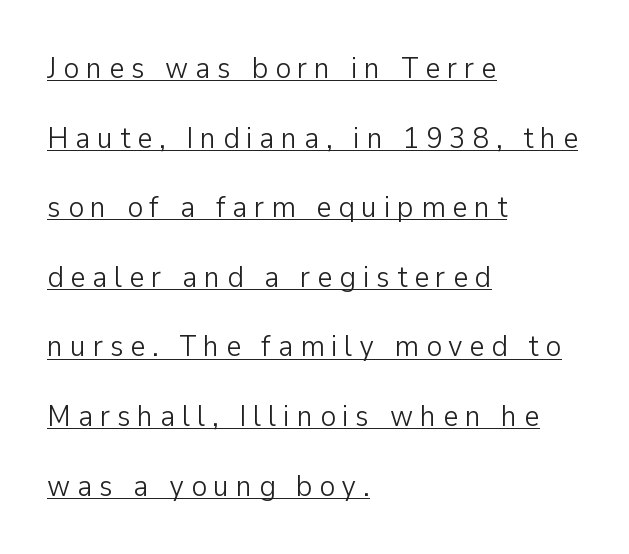
The image shows 30 px light sans-serif type, upright; set left-aligned, loose line spacing (2.32x), unusually wide letter spacing (+0.22 em), underlined; low stroke contrast and a medium x-height.
